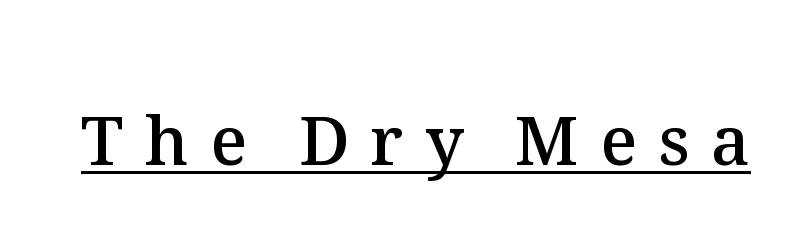
Stems and bowls a touch heavier than normal — semibold. You could not count columns in this text — the font is proportionally spaced. A typesetter would call this heavily tracked-out type. The sample's only ornament is a line tracing under the words. The lettering stays uniformly vertical, giving the passage a roman look.
